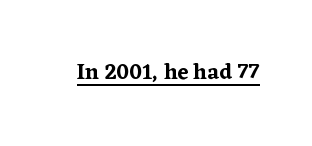
{"italic": "no", "underline": "yes", "letter_spacing": "normal", "letter_spacing_em": 0.0, "glyph_px": 22}
